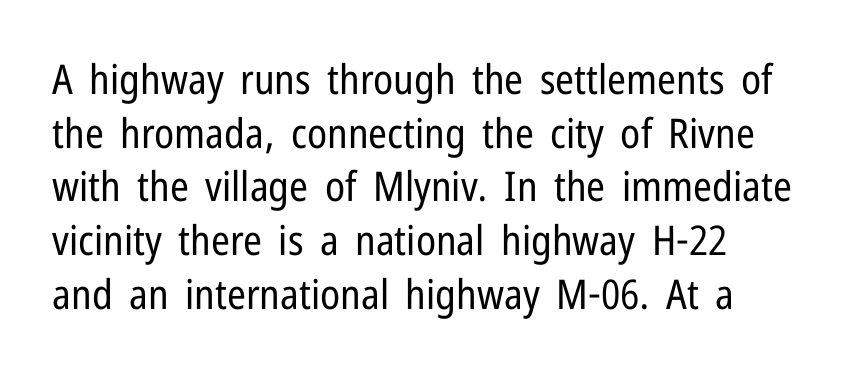
The image shows 41 px regular-weight, condensed sans-serif type, upright; set normal line spacing (1.31x), normal letter spacing, not underlined; low stroke contrast and a medium x-height.
